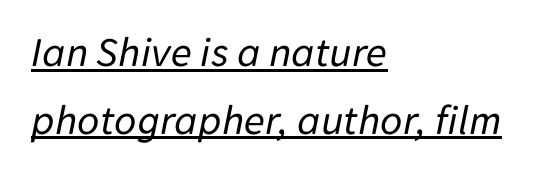
The image shows 43 px regular-weight type, italic (leaning right); set left-aligned, normal line spacing (1.57x), normal letter spacing, underlined; low stroke contrast and a medium x-height.
